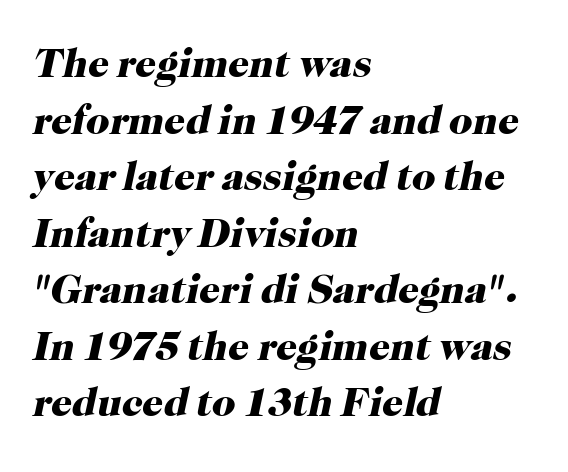
Q: Is the text bold? A: Yes.
Q: Is the text italic (slanted)? A: Yes, it leans right by about 12 degrees.
Q: Is the typeface a serif or a sans-serif typeface? A: Serif.
Q: Is the text underlined? A: No.
Q: How is the paragraph aligned? A: Left-aligned.
Q: Is the spacing between letters normal or unusually wide? A: Normal.
Q: Is the spacing between lines tight, normal or loose? A: Normal.
Q: Width (condensed, normal, or wide)? A: Normal.
Q: Stroke contrast? A: High.
Q: x-height? A: Medium.
Q: Monospaced? A: No.
